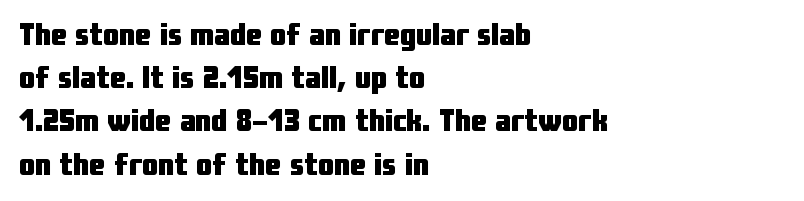
Thick stems and heavy bowls — unmistakably bold. Examine the stroke ends and you'll find no serifs. The glyphs are unaccompanied by any horizontal stroke below them. Note the varied advance widths — an 'i' is clearly narrower than an 'm'.
